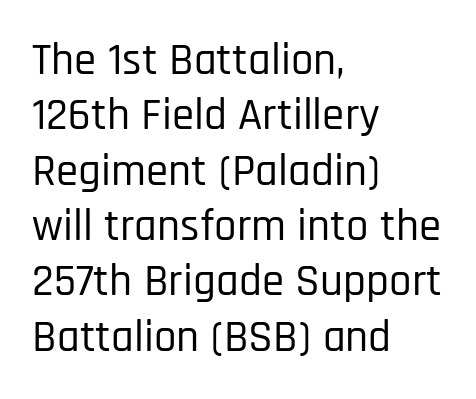
The image shows 45 px condensed sans-serif type, upright; set left-aligned, line spacing 1.23x, normal letter spacing, not underlined; low stroke contrast and a large x-height.
